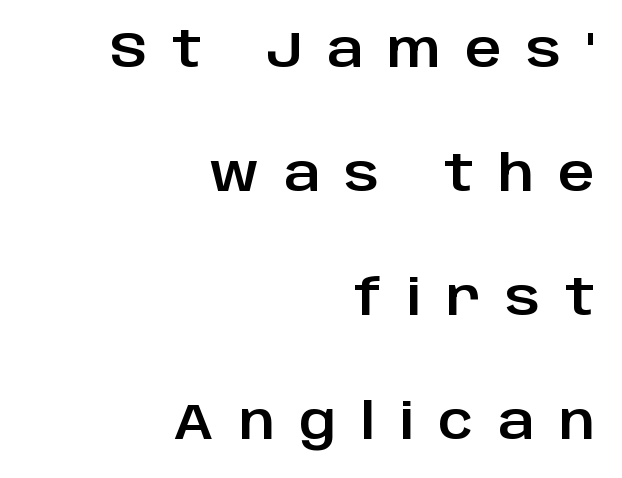
Q: Is the text italic (slanted)? A: No, it is upright.
Q: Is the typeface a serif or a sans-serif typeface? A: Sans-serif.
Q: Is the text underlined? A: No.
Q: How is the paragraph aligned? A: Right-aligned.
Q: Is the spacing between letters normal or unusually wide? A: Unusually wide.
Q: Is the spacing between lines tight, normal or loose? A: Loose.
Q: Width (condensed, normal, or wide)? A: Normal.
Q: Stroke contrast? A: Low.
Q: x-height? A: Large.
Q: Monospaced? A: No.
